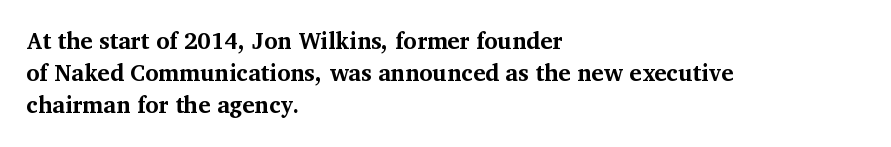
{"italic": "no", "bold": "yes", "underline": "no", "align": "left", "line_spacing": "normal", "line_spacing_ratio": 1.4, "letter_spacing": "normal", "letter_spacing_em": 0.0, "glyph_px": 23}
